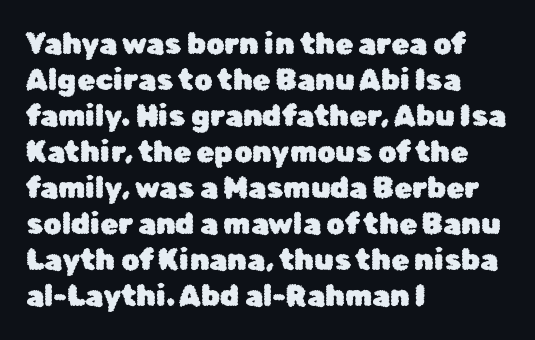
{"serif": "no", "italic": "no", "width": "normal", "stroke_contrast": "low", "x_height": "medium", "monospaced": "no", "underline": "no", "align": "left", "line_spacing_ratio": 1.24, "letter_spacing": "normal", "letter_spacing_em": 0.0, "glyph_px": 29}
